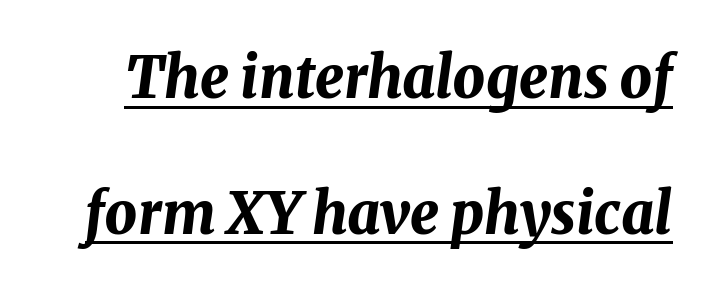
The image shows 57 px bold type, italic (leaning right); set loose line spacing (2.38x), normal letter spacing, underlined; medium stroke contrast and a medium x-height.
